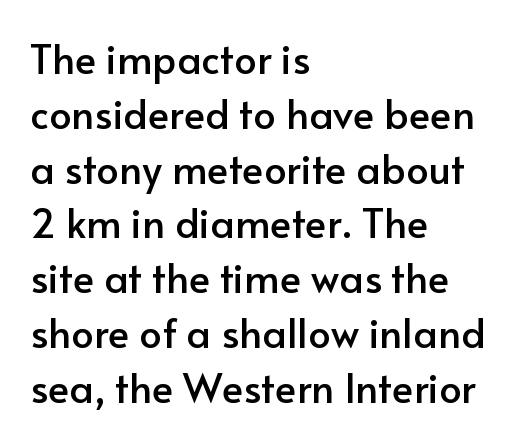
{"serif": "no", "italic": "no", "width": "normal", "stroke_contrast": "low", "x_height": "small", "monospaced": "no", "underline": "no", "align": "left", "line_spacing": "normal", "line_spacing_ratio": 1.37, "letter_spacing": "normal", "letter_spacing_em": 0.0, "glyph_px": 40}
